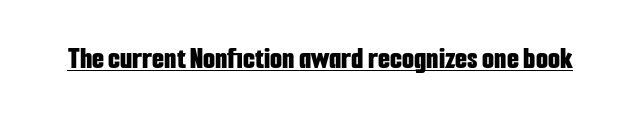
{"serif": "no", "italic": "no", "bold": "yes", "weight": "bold", "width": "condensed", "stroke_contrast": "low", "x_height": "medium", "monospaced": "no", "underline": "yes", "letter_spacing": "normal", "letter_spacing_em": 0.0, "glyph_px": 31}
